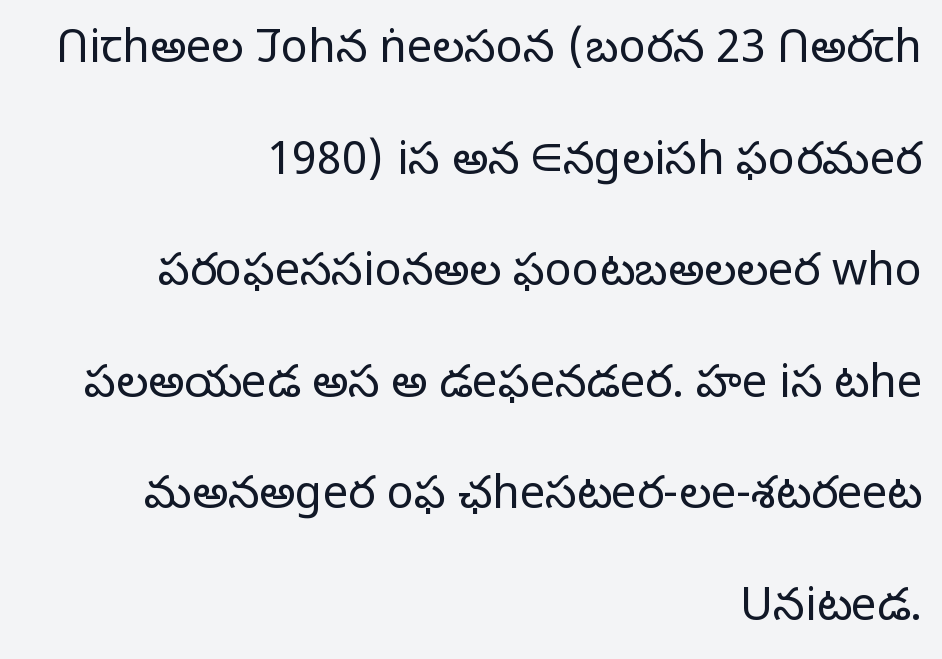
Descenders are the only things crossing below the line. A typesetter would call this proportional, since set widths differ per character. Reading down the block, your eye finds every line finishing at a fixed right position. Ascenders rise straight up at ninety degrees. This sample trades compactness for vertical openness between lines. Each letter's strokes conclude bluntly, with no projecting serifs.
